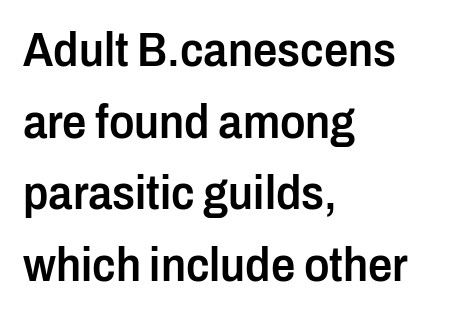
The image shows 48 px semibold, condensed sans-serif type, upright; set left-aligned, normal line spacing (1.49x), normal letter spacing, not underlined; low stroke contrast and a medium x-height.
